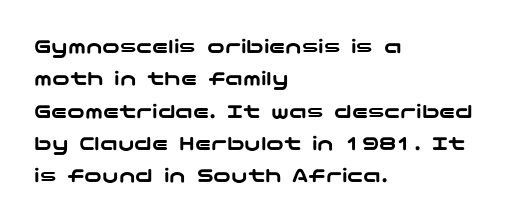
{"italic": "no", "underline": "no", "align": "left", "line_spacing": "normal", "line_spacing_ratio": 1.47, "letter_spacing": "normal", "letter_spacing_em": 0.0, "glyph_px": 22}
